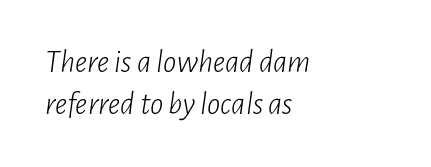
{"italic": "yes", "lean": "right", "slant_degrees": 7, "bold": "no", "weight": "light", "width": "condensed", "stroke_contrast": "low", "x_height": "medium", "monospaced": "no", "underline": "no", "align": "left", "line_spacing": "normal", "line_spacing_ratio": 1.28, "letter_spacing": "normal", "letter_spacing_em": 0.0, "glyph_px": 33}
